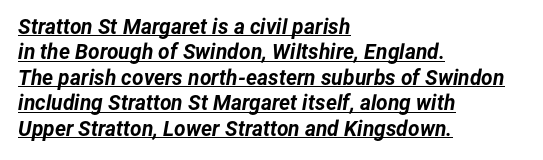
{"italic": "yes", "lean": "right", "slant_degrees": 12, "bold": "yes", "underline": "yes", "align": "left", "line_spacing_ratio": 1.21, "letter_spacing": "normal", "letter_spacing_em": 0.0, "glyph_px": 21}
